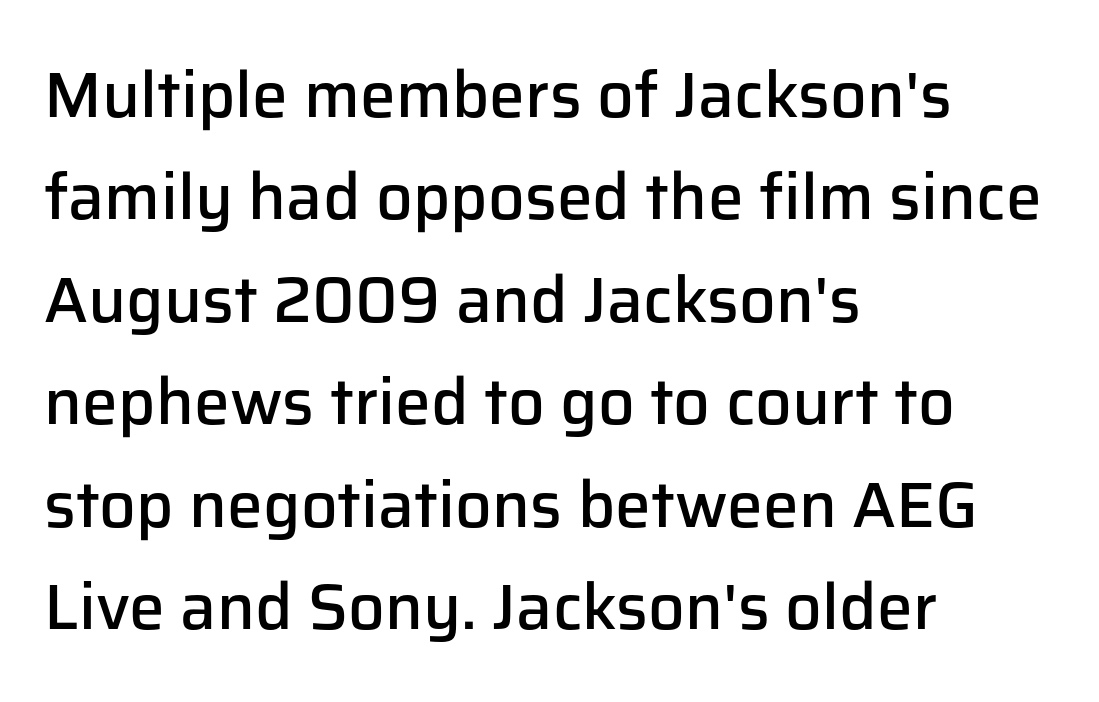
Q: Is the text bold? A: Semi-bold.
Q: Is the text italic (slanted)? A: No, it is upright.
Q: Is the typeface a serif or a sans-serif typeface? A: Sans-serif.
Q: Is the text underlined? A: No.
Q: How is the paragraph aligned? A: Left-aligned.
Q: Is the spacing between letters normal or unusually wide? A: Normal.
Q: Is the spacing between lines tight, normal or loose? A: Normal.
Q: Width (condensed, normal, or wide)? A: Normal.
Q: Stroke contrast? A: Low.
Q: x-height? A: Medium.
Q: Monospaced? A: No.
